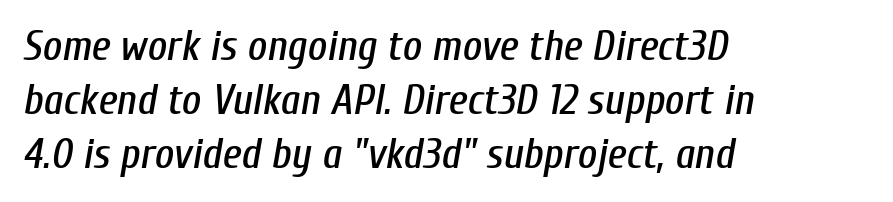
Q: Is the text italic (slanted)? A: Yes, it leans right by about 10 degrees.
Q: Is the text underlined? A: No.
Q: How is the paragraph aligned? A: Left-aligned.
Q: Is the spacing between letters normal or unusually wide? A: Normal.
Q: Is the spacing between lines tight, normal or loose? A: Normal.
Q: Width (condensed, normal, or wide)? A: Condensed.
Q: Stroke contrast? A: Low.
Q: x-height? A: Medium.
Q: Monospaced? A: No.
